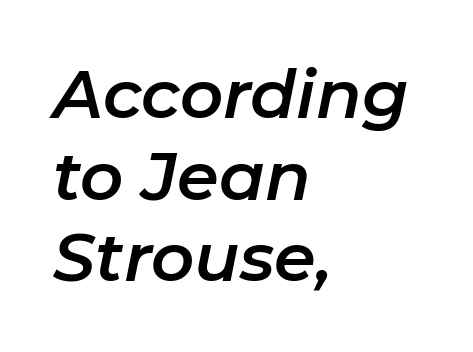
{"italic": "yes", "lean": "right", "slant_degrees": 11, "width": "normal", "stroke_contrast": "low", "x_height": "medium", "monospaced": "no", "underline": "no", "align": "left", "line_spacing_ratio": 1.22, "letter_spacing": "normal", "letter_spacing_em": 0.0, "glyph_px": 67}
